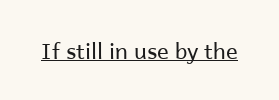
The image shows 22 px text type, upright; set normal letter spacing, underlined.
